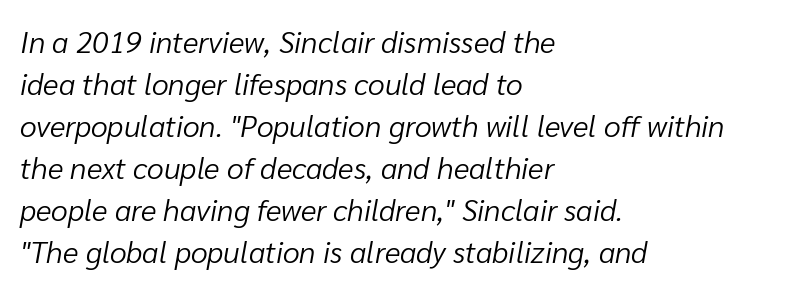
The image shows 30 px light type, italic (leaning right); set left-aligned, normal line spacing (1.4x), normal letter spacing, not underlined; low stroke contrast and a medium x-height.
